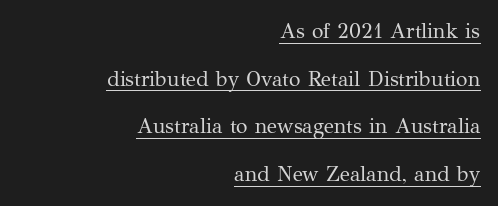
Standard letterfit; no display-style spreading of the glyphs. Do the letters lean? They stand straight. Right-aligned paragraph, ragged on the left. You can see a thin bar hugging the bottom of the glyphs. These glyphs show unthickened strokes, regular width or finer.
